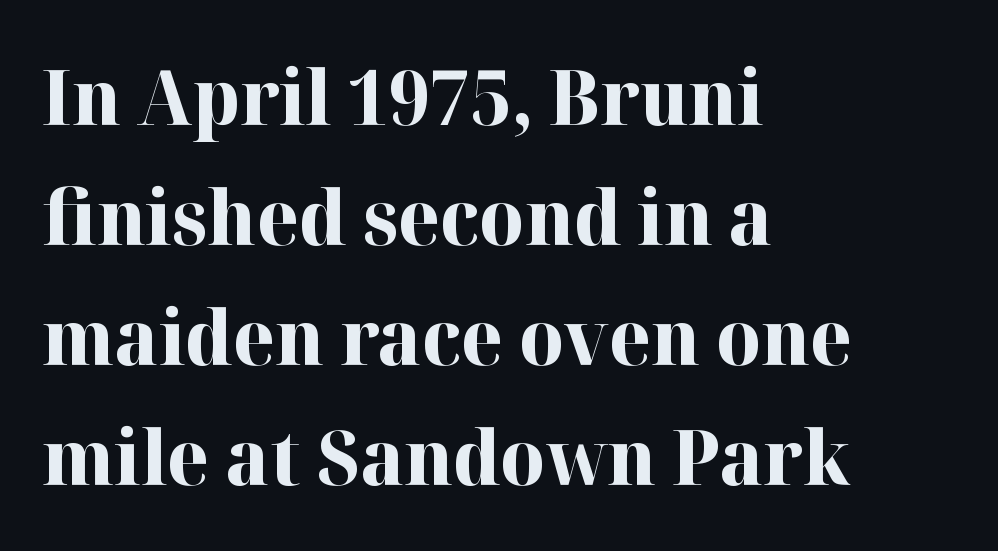
Q: Is the text bold? A: Yes.
Q: Is the text italic (slanted)? A: No, it is upright.
Q: Is the typeface a serif or a sans-serif typeface? A: Serif.
Q: Is the text underlined? A: No.
Q: How is the paragraph aligned? A: Left-aligned.
Q: Is the spacing between letters normal or unusually wide? A: Normal.
Q: Is the spacing between lines tight, normal or loose? A: Normal.
Q: Width (condensed, normal, or wide)? A: Normal.
Q: Stroke contrast? A: High.
Q: x-height? A: Medium.
Q: Monospaced? A: No.
